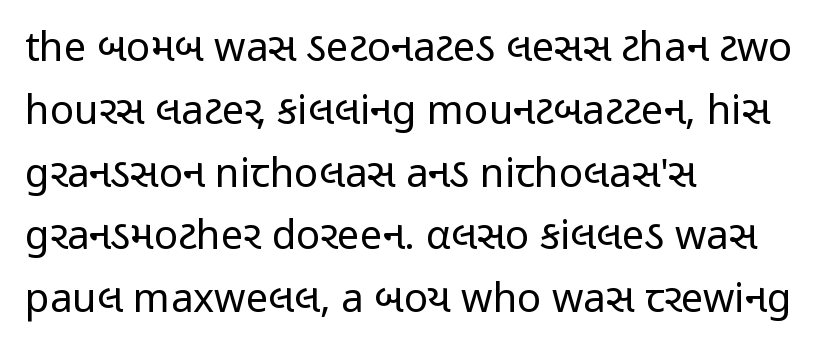
The typesetter chose a ragged-right arrangement here. Line spacing here is normal. Type style note: lacks serifs. The cut favours lightness, reaching ordinary text weight at its darkest. Italic? Not at all — the glyphs are vertical.
